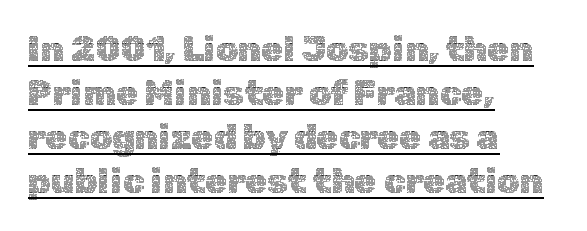
Q: Is the text bold? A: No.
Q: Is the text italic (slanted)? A: No, it is upright.
Q: Is the text underlined? A: Yes.
Q: How is the paragraph aligned? A: Left-aligned.
Q: Is the spacing between letters normal or unusually wide? A: Normal.
Q: Is the spacing between lines tight, normal or loose? A: Normal.
Q: Width (condensed, normal, or wide)? A: Normal.
Q: x-height? A: Medium.
Q: Monospaced? A: No.
